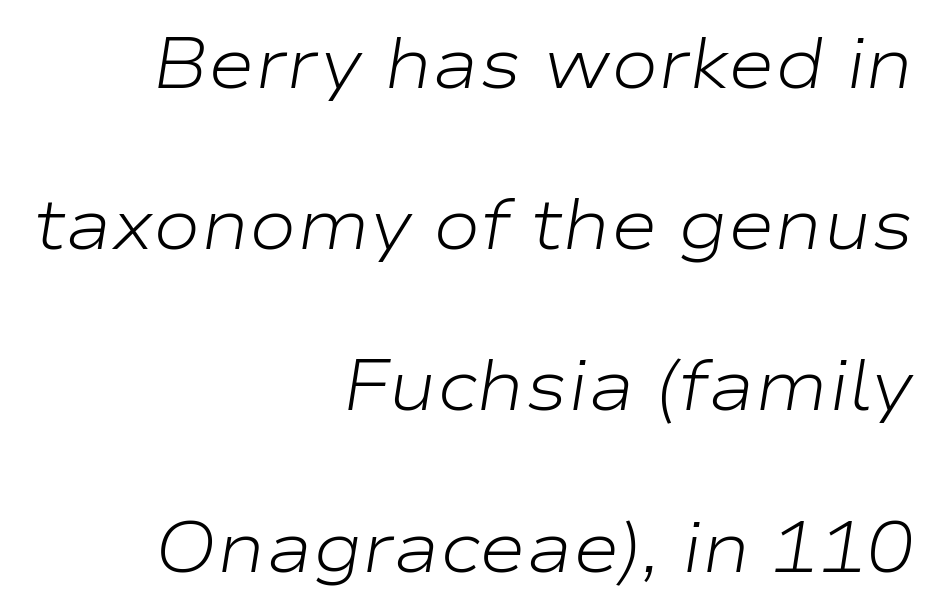
Regarding leading, the lines here are spaced well apart. Ink coverage per letter is moderate at most. Think of a printed novel: that variable character pitch is what you see here. Has an underline been added? It has not. Tall strokes in this sample are angled rather than plumb. The lines are quadded right.
